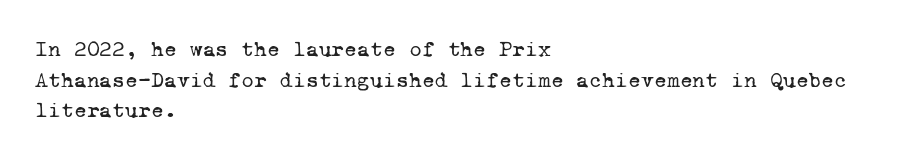
The image shows 22 px text type; set left-aligned, normal line spacing (1.39x), normal letter spacing, not underlined.
